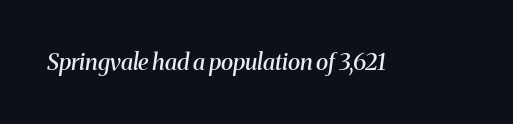
The image shows 23 px text type, italic (leaning right); set normal letter spacing, not underlined.
